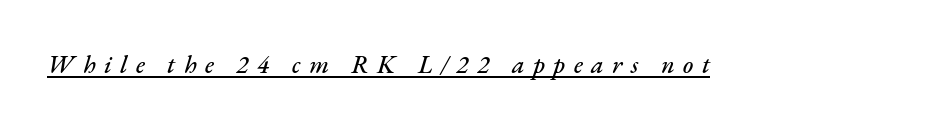
{"italic": "yes", "lean": "right", "slant_degrees": 17, "underline": "yes", "letter_spacing": "wide", "letter_spacing_em": 0.34, "glyph_px": 25}
